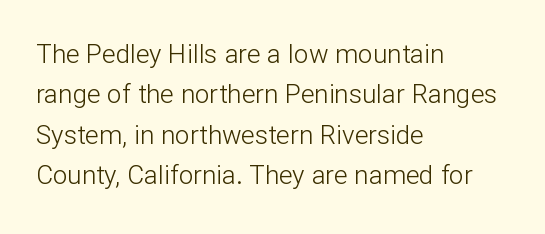
Q: Is the text bold? A: No.
Q: Is the text italic (slanted)? A: No, it is upright.
Q: Is the text underlined? A: No.
Q: How is the paragraph aligned? A: Left-aligned.
Q: Is the spacing between letters normal or unusually wide? A: Normal.
Q: Is the spacing between lines tight, normal or loose? A: Normal.
